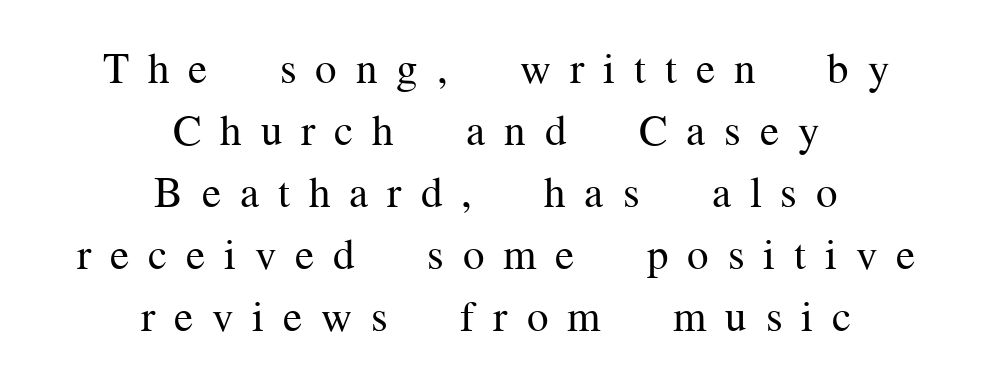
Q: Is the text bold? A: No.
Q: Is the text italic (slanted)? A: No, it is upright.
Q: Is the typeface a serif or a sans-serif typeface? A: Serif.
Q: Is the text underlined? A: No.
Q: How is the paragraph aligned? A: Centered.
Q: Is the spacing between letters normal or unusually wide? A: Unusually wide.
Q: Is the spacing between lines tight, normal or loose? A: Normal.
Q: Width (condensed, normal, or wide)? A: Normal.
Q: Stroke contrast? A: Medium.
Q: x-height? A: Medium.
Q: Monospaced? A: No.
